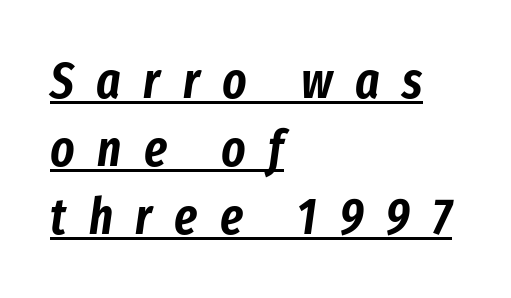
Q: Is the text italic (slanted)? A: Yes, it leans right by about 8 degrees.
Q: Is the text underlined? A: Yes.
Q: How is the paragraph aligned? A: Left-aligned.
Q: Is the spacing between letters normal or unusually wide? A: Unusually wide.
Q: Is the spacing between lines tight, normal or loose? A: Normal.
Q: Width (condensed, normal, or wide)? A: Condensed.
Q: Stroke contrast? A: Low.
Q: x-height? A: Medium.
Q: Monospaced? A: No.
